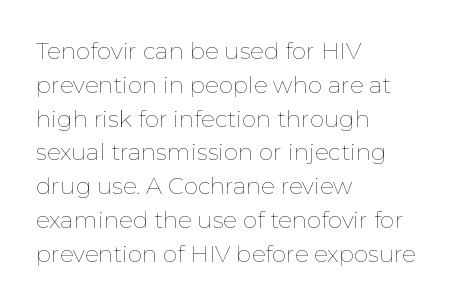
Q: Is the text bold? A: No.
Q: Is the text italic (slanted)? A: No, it is upright.
Q: Is the text underlined? A: No.
Q: How is the paragraph aligned? A: Left-aligned.
Q: Is the spacing between letters normal or unusually wide? A: Normal.
Q: Is the spacing between lines tight, normal or loose? A: Normal.
